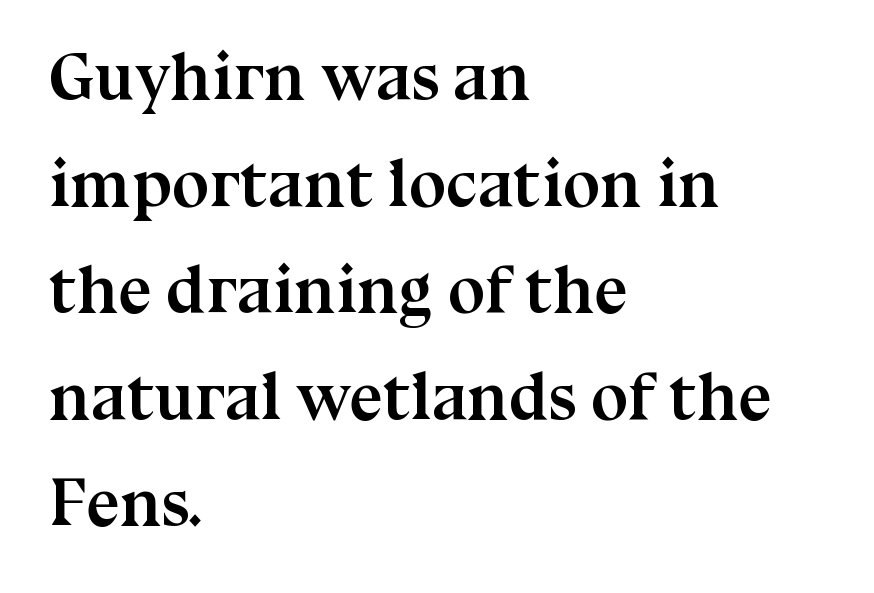
Q: Is the text bold? A: Yes.
Q: Is the text italic (slanted)? A: No, it is upright.
Q: Is the typeface a serif or a sans-serif typeface? A: Serif.
Q: Is the text underlined? A: No.
Q: How is the paragraph aligned? A: Left-aligned.
Q: Is the spacing between letters normal or unusually wide? A: Normal.
Q: Is the spacing between lines tight, normal or loose? A: Normal.
Q: Width (condensed, normal, or wide)? A: Normal.
Q: Stroke contrast? A: Medium.
Q: x-height? A: Medium.
Q: Monospaced? A: No.
